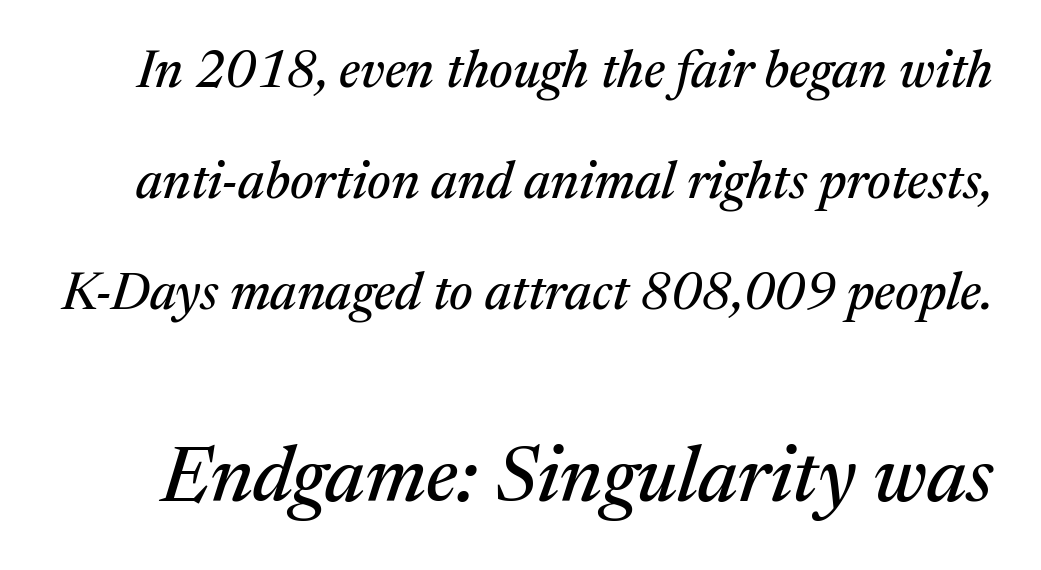
Q: Is the text italic (slanted)? A: Yes, it leans right by about 17 degrees.
Q: Is the typeface a serif or a sans-serif typeface? A: Serif.
Q: Is the text underlined? A: No.
Q: Is the spacing between letters normal or unusually wide? A: Normal.
Q: Is the spacing between lines tight, normal or loose? A: Loose.
Q: Which block of text is set in a larger size, the first (top) or the second (bottom)? A: The second (bottom) one.
Q: Width (condensed, normal, or wide)? A: Normal.
Q: Stroke contrast? A: Medium.
Q: x-height? A: Medium.
Q: Monospaced? A: No.
